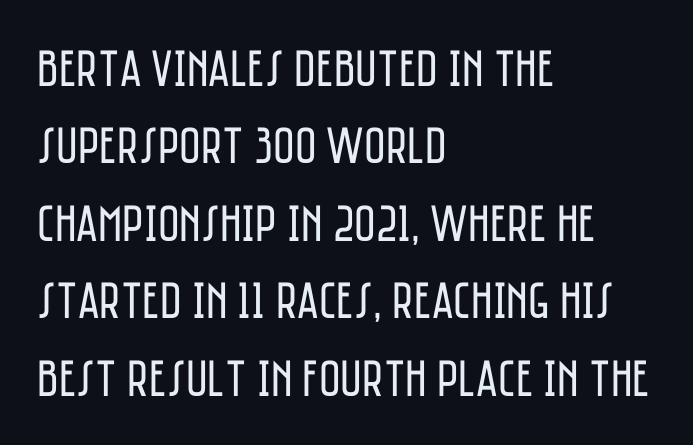
The image shows 52 px regular-weight, condensed sans-serif type, upright; set left-aligned, normal line spacing (1.49x), normal letter spacing, not underlined; low stroke contrast and a large x-height.
